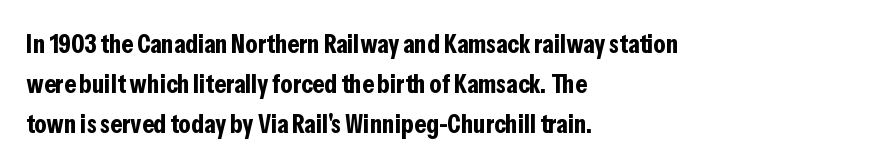
The image shows 27 px bold type, upright; set left-aligned, normal line spacing (1.49x), normal letter spacing, not underlined.
